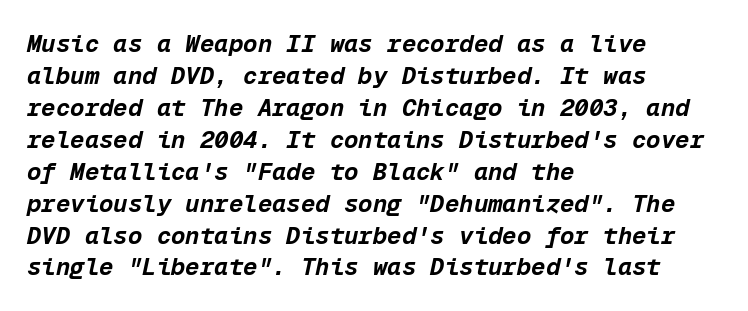
{"italic": "yes", "lean": "right", "slant_degrees": 12, "bold": "yes", "underline": "no", "align": "left", "line_spacing": "normal", "line_spacing_ratio": 1.33, "letter_spacing": "normal", "letter_spacing_em": 0.0, "glyph_px": 24}
